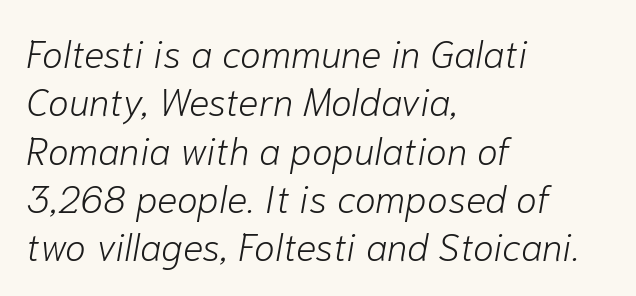
{"italic": "yes", "lean": "right", "slant_degrees": 10, "bold": "no", "weight": "light", "width": "normal", "stroke_contrast": "low", "x_height": "medium", "monospaced": "no", "underline": "no", "align": "left", "line_spacing": "normal", "line_spacing_ratio": 1.27, "letter_spacing": "normal", "letter_spacing_em": 0.0, "glyph_px": 38}
